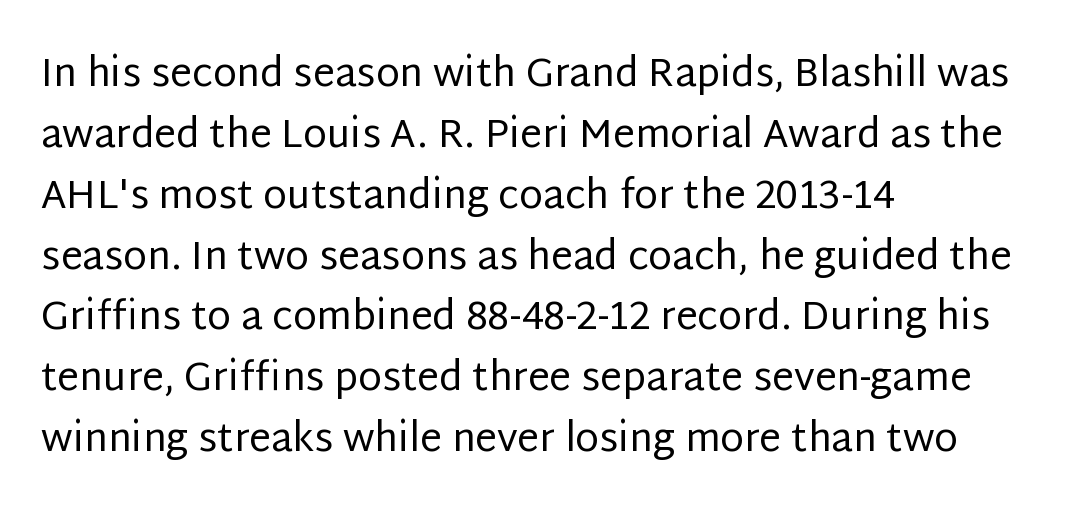
The image shows 39 px regular-weight sans-serif type, upright; set left-aligned, normal line spacing (1.56x), normal letter spacing, not underlined; low stroke contrast and a large x-height.
